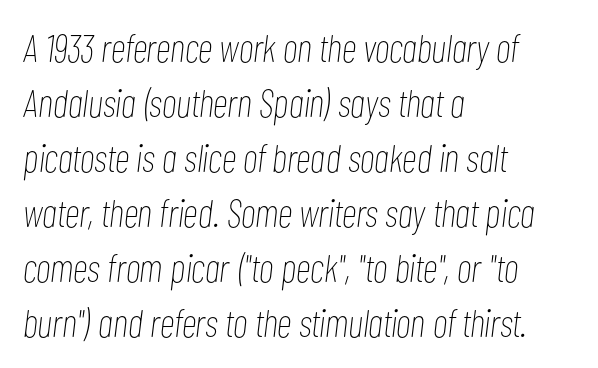
Q: Is the text bold? A: No.
Q: Is the text italic (slanted)? A: Yes, it leans right by about 7 degrees.
Q: Is the text underlined? A: No.
Q: How is the paragraph aligned? A: Left-aligned.
Q: Is the spacing between letters normal or unusually wide? A: Normal.
Q: Is the spacing between lines tight, normal or loose? A: Normal.
Q: Width (condensed, normal, or wide)? A: Condensed.
Q: Stroke contrast? A: Low.
Q: x-height? A: Medium.
Q: Monospaced? A: No.
